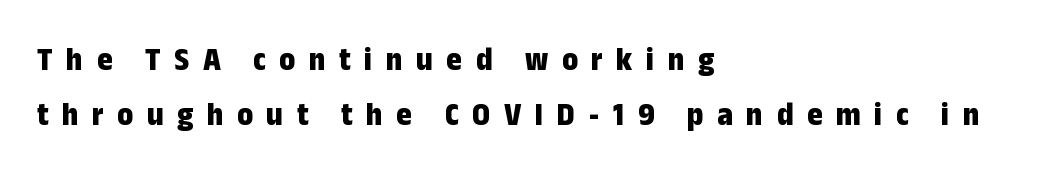
Q: Is the text bold? A: Yes.
Q: Is the text italic (slanted)? A: No, it is upright.
Q: Is the typeface a serif or a sans-serif typeface? A: Sans-serif.
Q: Is the text underlined? A: No.
Q: How is the paragraph aligned? A: Left-aligned.
Q: Is the spacing between letters normal or unusually wide? A: Unusually wide.
Q: Is the spacing between lines tight, normal or loose? A: Normal.
Q: Width (condensed, normal, or wide)? A: Condensed.
Q: Stroke contrast? A: Low.
Q: x-height? A: Medium.
Q: Monospaced? A: No.
